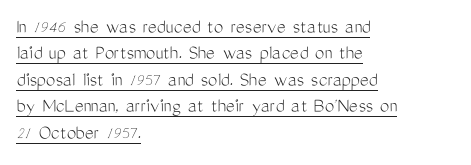
{"italic": "no", "bold": "no", "underline": "yes", "align": "left", "line_spacing": "normal", "line_spacing_ratio": 1.26, "letter_spacing": "normal", "letter_spacing_em": 0.0, "glyph_px": 21}
